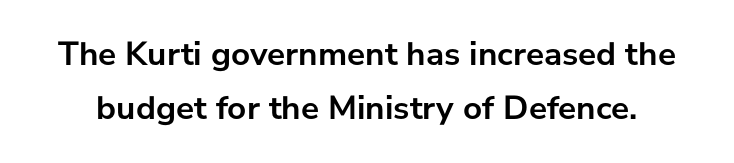
Rows of type keep a routine distance in the vertical direction. Typographically, this falls in the sans-serif category. Honestly, the letter spacing is just normal — you wouldn't notice it. Is this a fixed-width face? No — the glyphs have proportional, varying widths. The foot of each line stays bare and open. Is there any slant? The stems are plumb.
